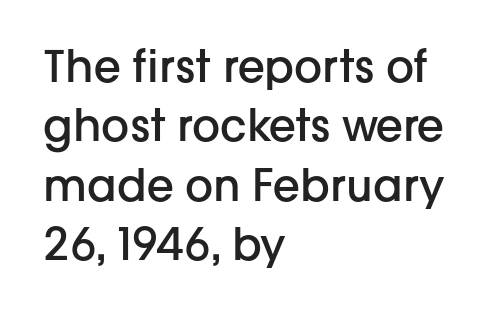
{"serif": "no", "italic": "no", "bold": "semi", "weight": "semibold", "width": "normal", "stroke_contrast": "low", "x_height": "medium", "monospaced": "no", "underline": "no", "align": "left", "line_spacing": "normal", "line_spacing_ratio": 1.35, "letter_spacing": "normal", "letter_spacing_em": 0.0, "glyph_px": 44}
